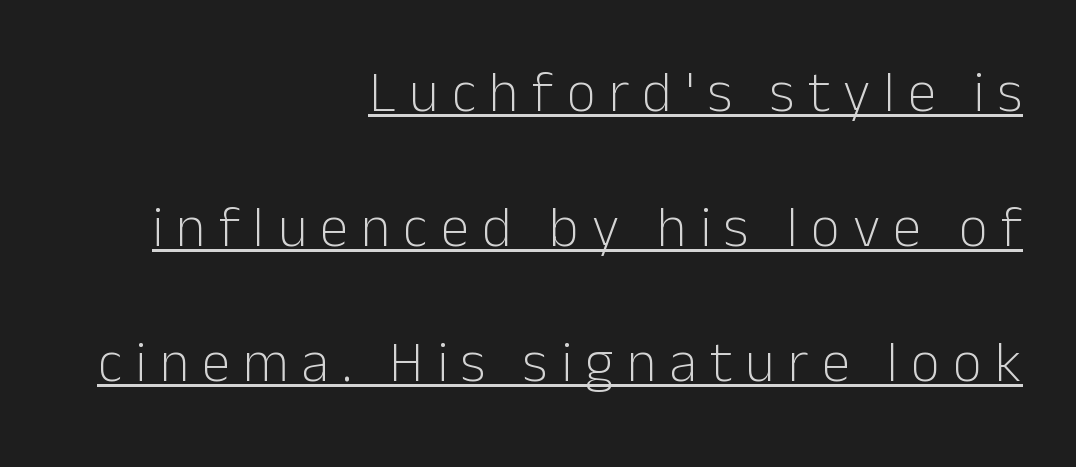
Q: Is the text bold? A: No.
Q: Is the text italic (slanted)? A: No, it is upright.
Q: Is the typeface a serif or a sans-serif typeface? A: Sans-serif.
Q: Is the text underlined? A: Yes.
Q: How is the paragraph aligned? A: Right-aligned.
Q: Is the spacing between letters normal or unusually wide? A: Unusually wide.
Q: Is the spacing between lines tight, normal or loose? A: Loose.
Q: Width (condensed, normal, or wide)? A: Normal.
Q: Stroke contrast? A: Low.
Q: x-height? A: Medium.
Q: Monospaced? A: No.
